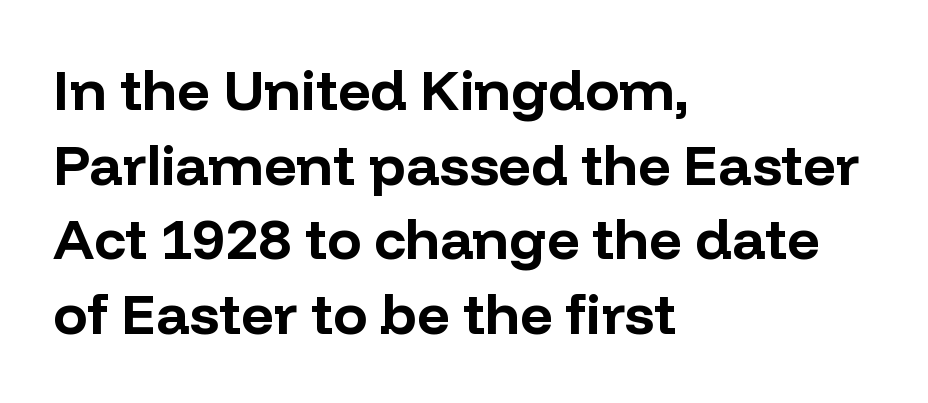
Stroke thickness is high; the sample reads as a true bold. The rendering shows plain stroke endings on the letterforms — a sans-serif design. Is the letter spacing exaggerated? No — it looks like the ordinary default. Left-aligned paragraph, ragged on the right. The letters advance in unequal steps, a hallmark of proportional type. The leading is moderate, giving the passage an even texture.
